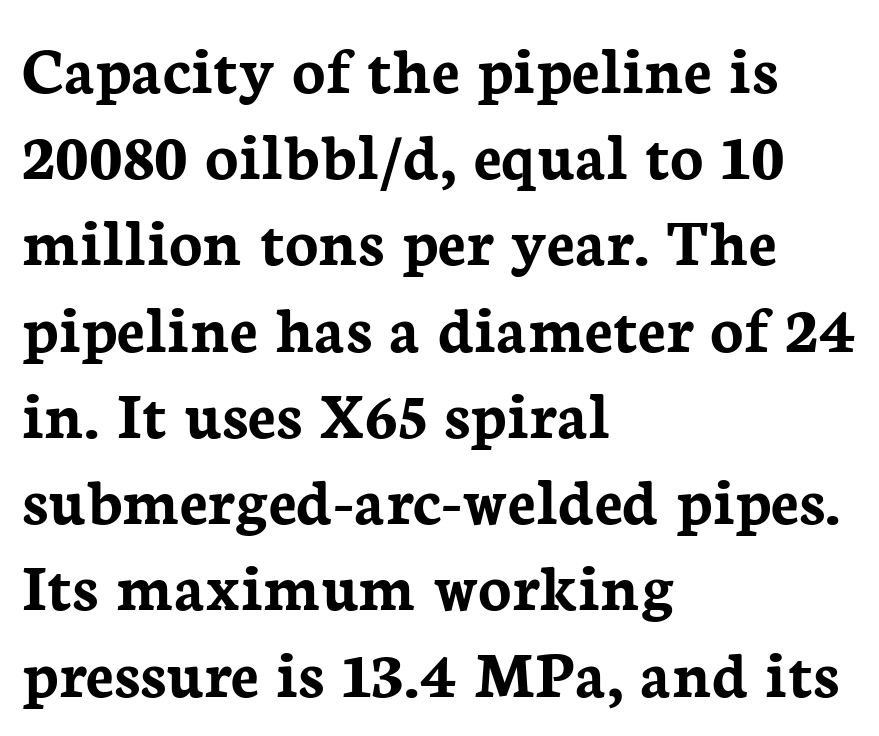
The image shows 69 px semibold serif type, upright; set left-aligned, normal line spacing (1.25x), normal letter spacing, not underlined; low stroke contrast and a medium x-height.
